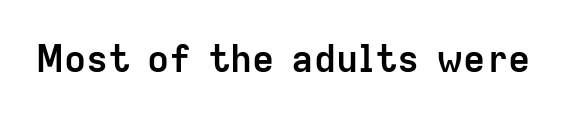
Q: Is the text bold? A: Yes.
Q: Is the text italic (slanted)? A: No, it is upright.
Q: Is the typeface a serif or a sans-serif typeface? A: Sans-serif.
Q: Is the text underlined? A: No.
Q: Is the spacing between letters normal or unusually wide? A: Normal.
Q: Width (condensed, normal, or wide)? A: Normal.
Q: Stroke contrast? A: Low.
Q: x-height? A: Medium.
Q: Monospaced? A: No.
